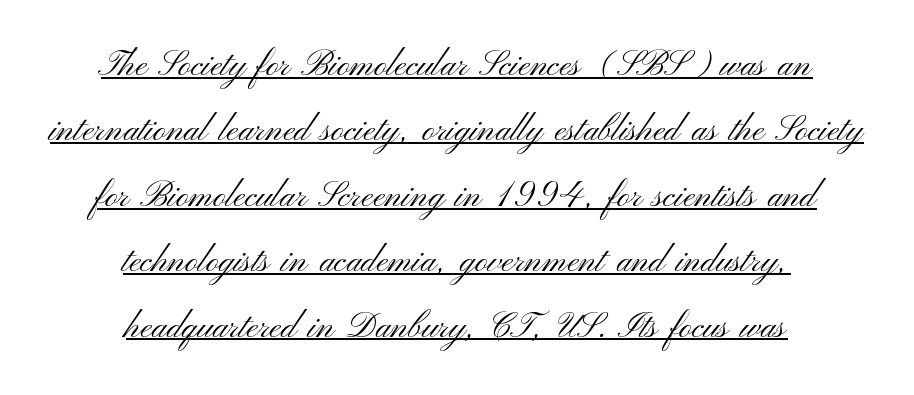
Short note: letters normally spaced. Each letter keeps its own natural width here, so spacing adapts to shape. Letters have the restrained weight of plain body copy at most. Caption: multi-line text, centered on the measure.
